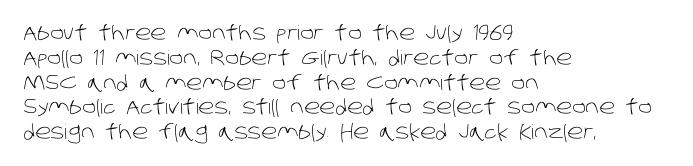
The setting favours the left margin, as ordinary paragraphs usually do. The zone under the glyphs is completely vacant. Weight: not bold — regular or lighter. Glyph-to-glyph distance matches everyday printed text.
